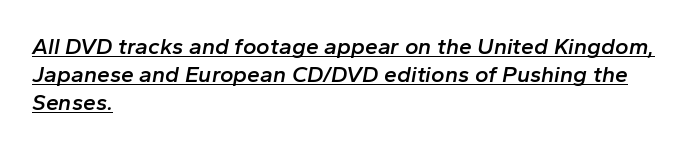
The image shows 23 px text type, italic (leaning right); set left-aligned, line spacing 1.21x, normal letter spacing, underlined.
